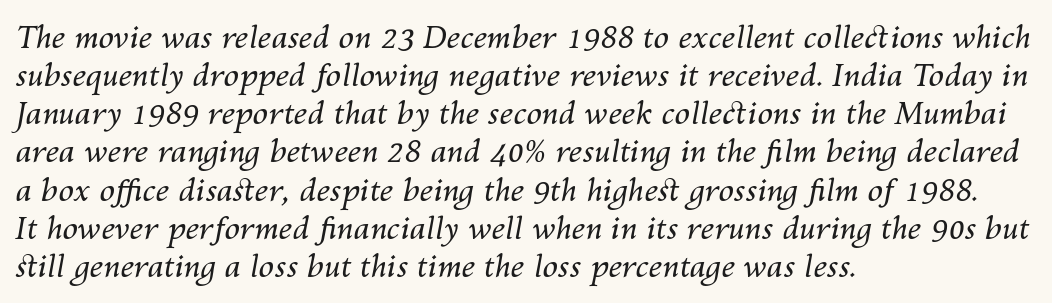
The image shows 31 px regular-weight type, italic (leaning right); set left-aligned, line spacing 1.23x, normal letter spacing, not underlined; medium stroke contrast and a medium x-height.
